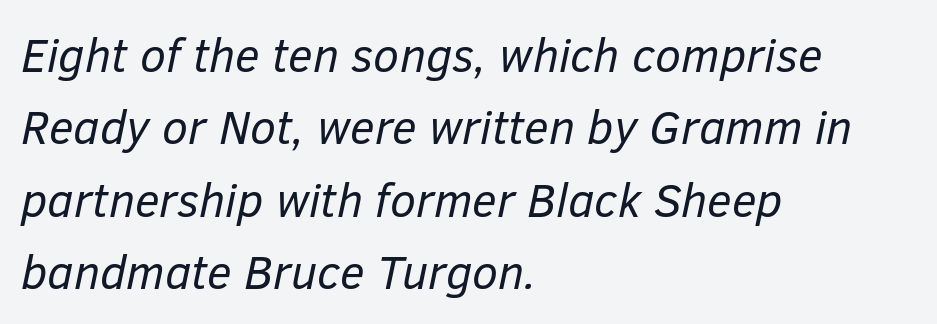
The image shows 47 px regular-weight type, italic (leaning right); set left-aligned, normal line spacing (1.54x), normal letter spacing, not underlined; low stroke contrast and a medium x-height.
